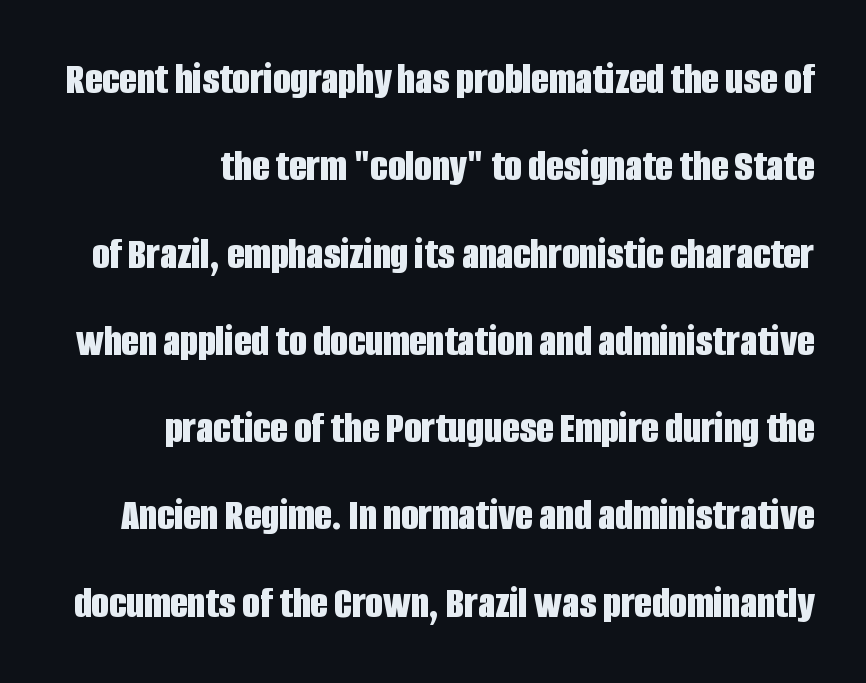
The space directly below the letters is spotless. Vertical strokes here are truly vertical. This block would shrink considerably if given ordinary leading; it's expanded now. Compared with typical body copy, the letter spacing here is the same.
